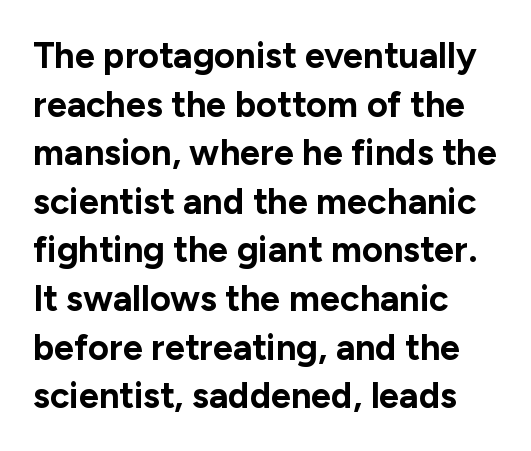
{"serif": "no", "italic": "no", "bold": "yes", "weight": "bold", "width": "normal", "stroke_contrast": "low", "x_height": "medium", "monospaced": "no", "underline": "no", "align": "left", "line_spacing": "normal", "line_spacing_ratio": 1.35, "letter_spacing": "normal", "letter_spacing_em": 0.0, "glyph_px": 36}
